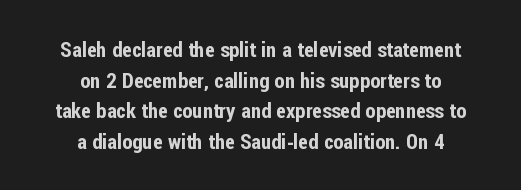
Words appear dense and cohesive because spacing is normal. Notice how the stems are strictly vertical — no italics here. If you folded the block vertically in half, each line would mirror itself in length. The string is rendered with underlining switched off. This block has exactly the height ordinary leading produces.
